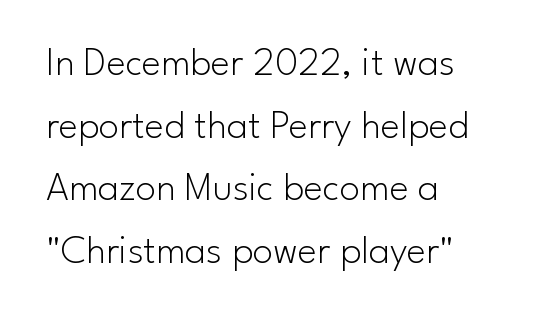
The image shows 41 px light sans-serif type, upright; set left-aligned, normal line spacing (1.53x), normal letter spacing, not underlined; low stroke contrast and a small x-height.
